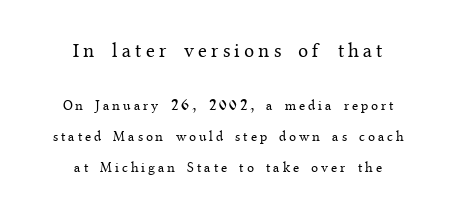
{"italic": "no", "bold": "no", "underline": "no", "align": "center", "line_spacing": "loose", "line_spacing_ratio": 2.2, "letter_spacing": "wide", "letter_spacing_em": 0.21, "larger_block": "first", "size_ratio": 1.43, "glyph_px": 20}
